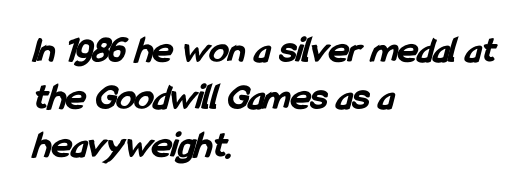
Q: Is the text bold? A: Yes.
Q: Is the typeface a serif or a sans-serif typeface? A: Sans-serif.
Q: Is the text underlined? A: No.
Q: How is the paragraph aligned? A: Left-aligned.
Q: Is the spacing between letters normal or unusually wide? A: Normal.
Q: Is the spacing between lines tight, normal or loose? A: Normal.
Q: Width (condensed, normal, or wide)? A: Condensed.
Q: Stroke contrast? A: Low.
Q: x-height? A: Medium.
Q: Monospaced? A: No.
